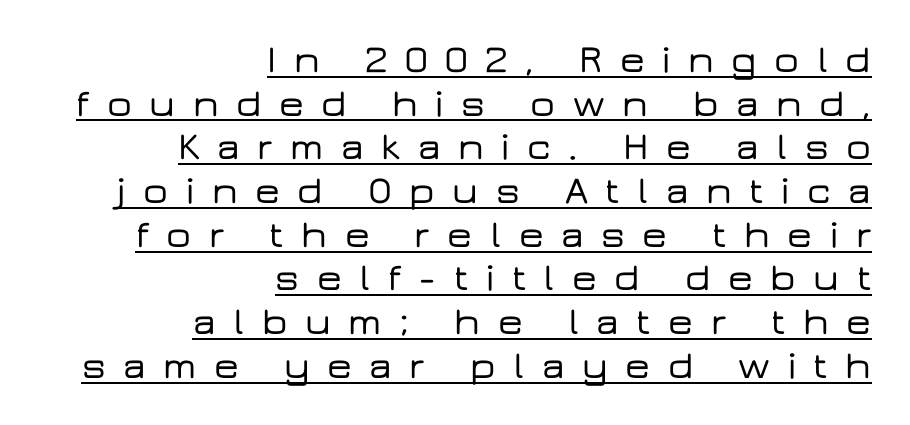
The image shows 39 px wide sans-serif type, upright; set right-aligned, tight line spacing (1.12x), unusually wide letter spacing (+0.45 em), underlined; low stroke contrast and a medium x-height.
